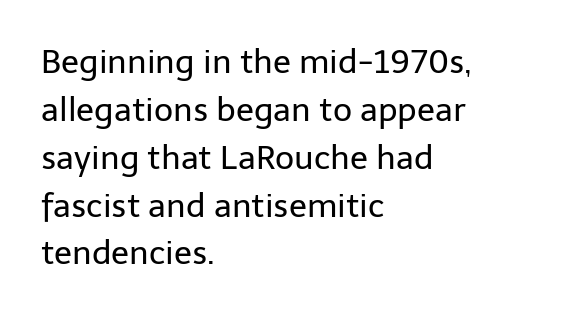
Casual observation: everything's shoved over to the left. Classification — sans serif. The typography opts for an upright posture over an oblique one. Here the designer chose a conventional face with non-uniform glyph widths. The rendering uses a moderate line-height, typical for paragraphs.
